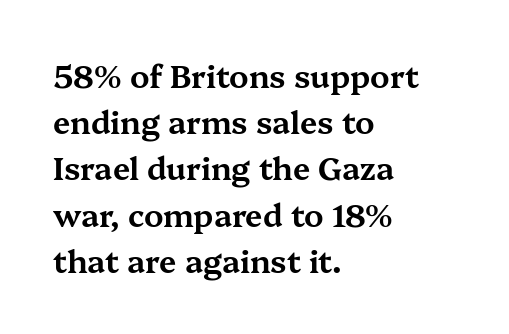
These lines are rendered in a variable-pitch font. A bare baseline throughout the passage. Quick note: interline space is typical. Line starts are locked; line ends wander. A roman cut, with each character standing at attention.
